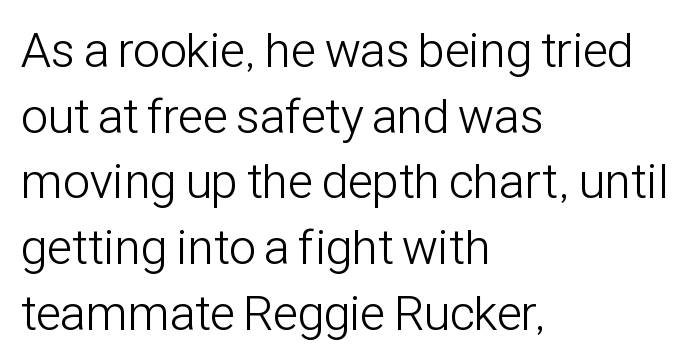
Q: Is the text bold? A: No.
Q: Is the text italic (slanted)? A: No, it is upright.
Q: Is the typeface a serif or a sans-serif typeface? A: Sans-serif.
Q: Is the text underlined? A: No.
Q: How is the paragraph aligned? A: Left-aligned.
Q: Is the spacing between letters normal or unusually wide? A: Normal.
Q: Is the spacing between lines tight, normal or loose? A: Normal.
Q: Width (condensed, normal, or wide)? A: Condensed.
Q: Stroke contrast? A: Low.
Q: x-height? A: Medium.
Q: Monospaced? A: No.
